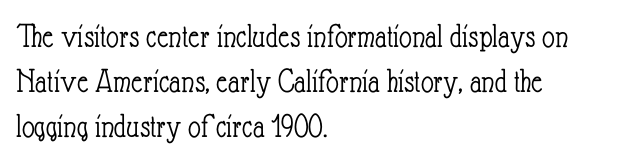
The image shows 35 px light, condensed type, upright; set left-aligned, normal line spacing (1.29x), normal letter spacing, not underlined; low stroke contrast and a small x-height.
